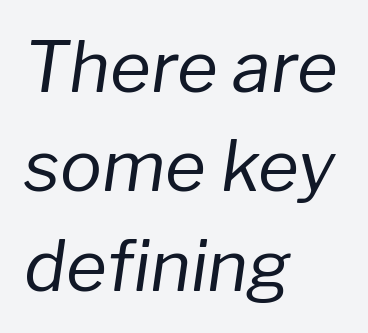
The image shows 70 px regular-weight type, italic (leaning right); set left-aligned, normal line spacing (1.42x), normal letter spacing, not underlined; low stroke contrast and a medium x-height.
